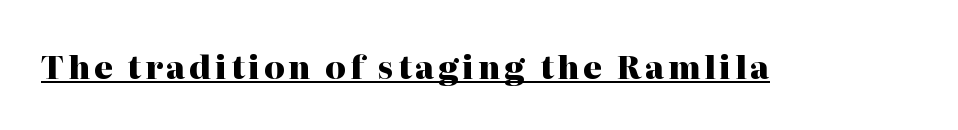
{"serif": "yes", "italic": "no", "bold": "yes", "weight": "heavy", "width": "normal", "stroke_contrast": "high", "x_height": "medium", "monospaced": "no", "underline": "yes", "glyph_px": 32}
